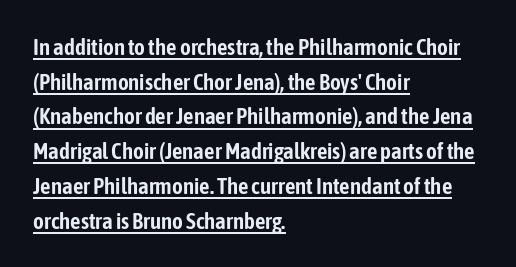
Notice how the passage keeps a crisp vertical edge on the left only. The vertical gap from one line to the next is medium. Posture: straight, roman, zero tilt. The typesetter has applied underlining to the passage shown. What stands out about the letter spacing? Nothing — it is the standard amount.
